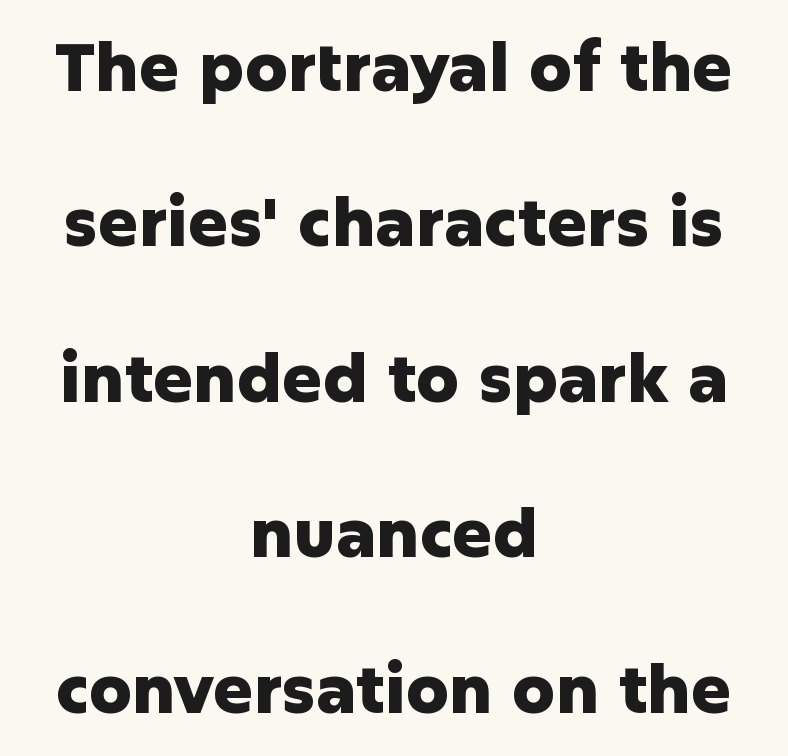
The image shows 67 px heavy sans-serif type, upright; set centered, loose line spacing (2.32x), normal letter spacing, not underlined; low stroke contrast and a medium x-height.
